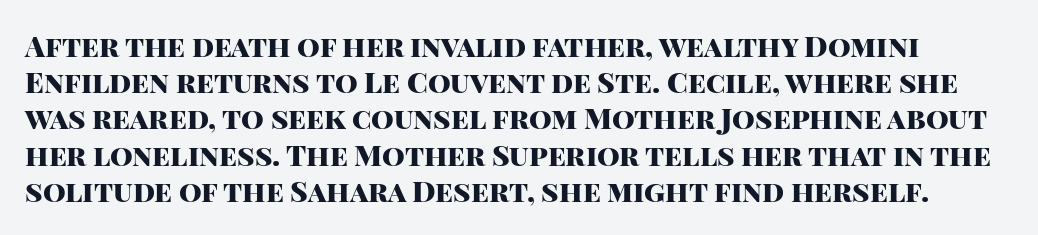
Q: Is the text bold? A: Yes.
Q: Is the text italic (slanted)? A: No, it is upright.
Q: Is the typeface a serif or a sans-serif typeface? A: Sans-serif.
Q: Is the text underlined? A: No.
Q: Is the spacing between letters normal or unusually wide? A: Normal.
Q: Is the spacing between lines tight, normal or loose? A: Normal.
Q: Width (condensed, normal, or wide)? A: Normal.
Q: Stroke contrast? A: High.
Q: x-height? A: Large.
Q: Monospaced? A: No.
